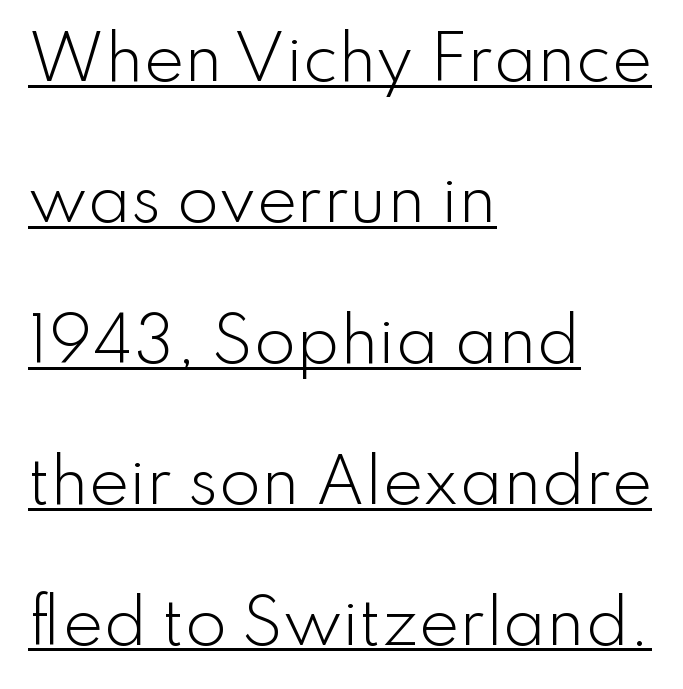
Q: Is the text bold? A: No.
Q: Is the text italic (slanted)? A: No, it is upright.
Q: Is the typeface a serif or a sans-serif typeface? A: Sans-serif.
Q: Is the text underlined? A: Yes.
Q: How is the paragraph aligned? A: Left-aligned.
Q: Is the spacing between letters normal or unusually wide? A: Normal.
Q: Is the spacing between lines tight, normal or loose? A: Loose.
Q: Width (condensed, normal, or wide)? A: Normal.
Q: Stroke contrast? A: Low.
Q: x-height? A: Small.
Q: Monospaced? A: No.
